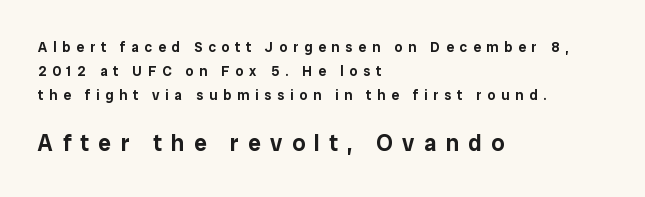
Leading matches the norm, producing a regular column. Observe the wide spacing: letters keep a clear distance from each other. The type sits square on the baseline with zero lean. The words here are not underlined. A classic flush-left, rag-right setting is used for this passage. Scale increases going downward across the two blocks.
